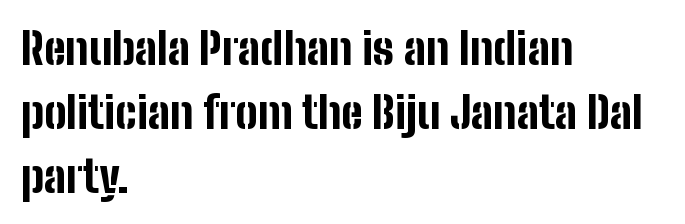
The image shows 44 px bold, condensed sans-serif type, upright; set left-aligned, normal line spacing (1.45x), normal letter spacing, not underlined; low stroke contrast and a medium x-height.
